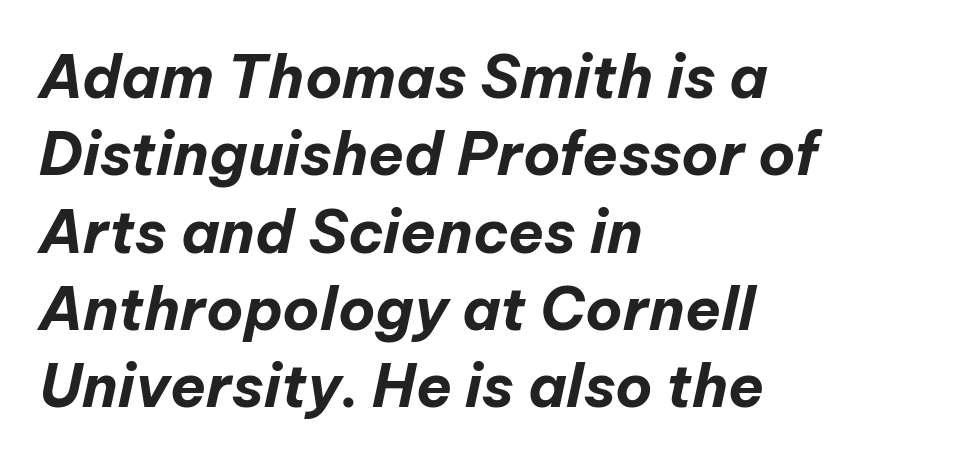
Q: Is the text bold? A: Yes.
Q: Is the text italic (slanted)? A: Yes, it leans right by about 12 degrees.
Q: Is the text underlined? A: No.
Q: How is the paragraph aligned? A: Left-aligned.
Q: Is the spacing between letters normal or unusually wide? A: Normal.
Q: Is the spacing between lines tight, normal or loose? A: Normal.
Q: Width (condensed, normal, or wide)? A: Normal.
Q: Stroke contrast? A: Low.
Q: x-height? A: Medium.
Q: Monospaced? A: No.
